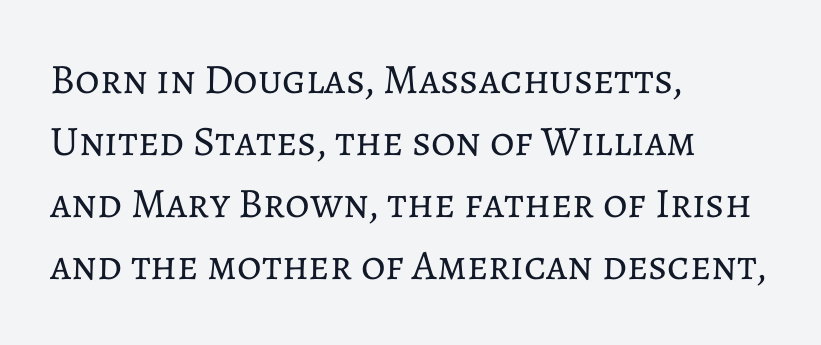
Is this a heavy cut? Hardly; it is regular or lighter. Caption: standard tracking, unaltered. Each letter keeps its own natural width here, so spacing adapts to shape. It's the straight-up-and-down kind of type. Every row of glyphs begins at an identical x-position on the left. Leading matches the norm, producing a regular column.
